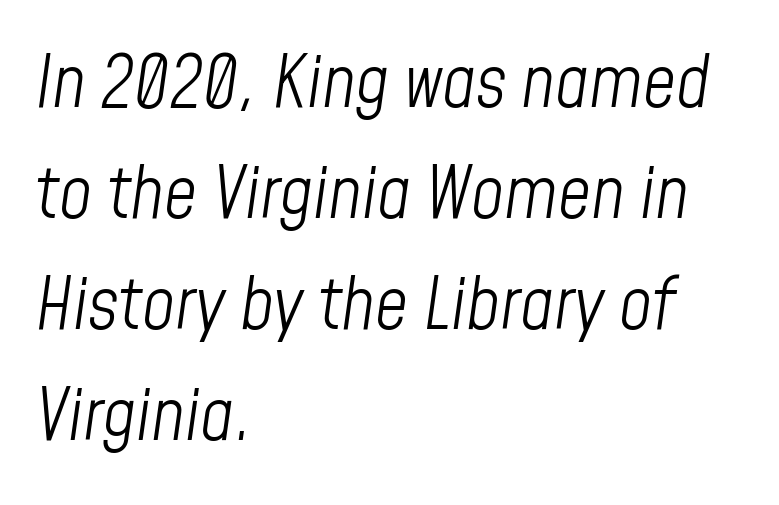
{"italic": "yes", "lean": "right", "slant_degrees": 8, "bold": "no", "weight": "light", "width": "condensed", "stroke_contrast": "low", "x_height": "medium", "monospaced": "no", "underline": "no", "align": "left", "line_spacing": "normal", "line_spacing_ratio": 1.54, "letter_spacing": "normal", "letter_spacing_em": 0.0, "glyph_px": 72}
